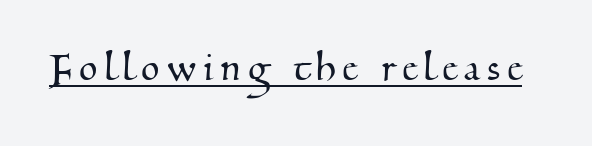
{"serif": "yes", "width": "normal", "stroke_contrast": "medium", "x_height": "small", "monospaced": "no", "underline": "yes", "glyph_px": 47}
